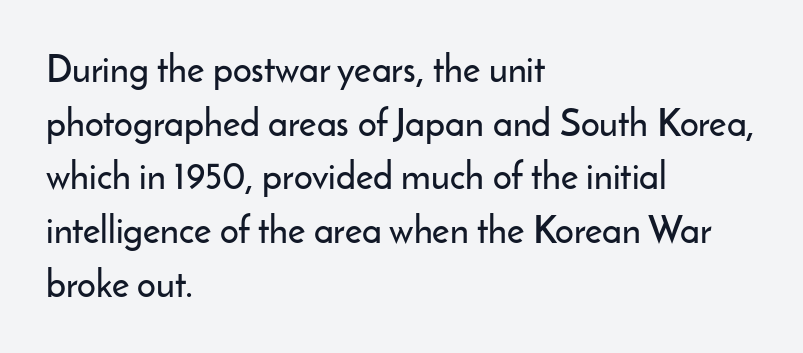
The image shows 37 px sans-serif type, upright; set left-aligned, normal line spacing (1.45x), normal letter spacing, not underlined; low stroke contrast and a small x-height.
